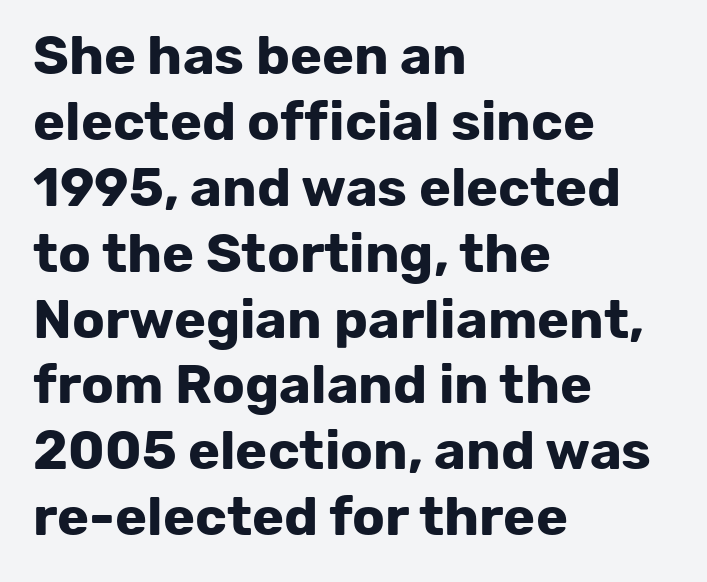
{"serif": "no", "italic": "no", "bold": "yes", "weight": "bold", "width": "normal", "stroke_contrast": "low", "x_height": "medium", "monospaced": "no", "underline": "no", "align": "left", "line_spacing_ratio": 1.22, "letter_spacing": "normal", "letter_spacing_em": 0.0, "glyph_px": 54}
